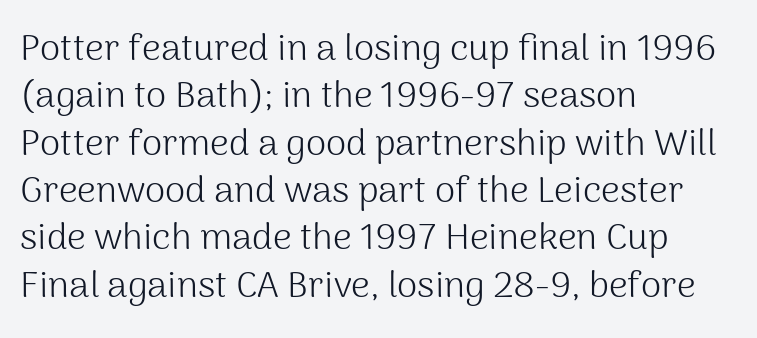
Ink coverage per letter is moderate at most. This block has exactly the height ordinary leading produces. The passage is arranged the way most books set body copy — flush left. The lettering stays uniformly vertical, giving the passage a roman look. Rule under the text: the space is simply empty. Each letter keeps its own natural width here, so spacing adapts to shape.
